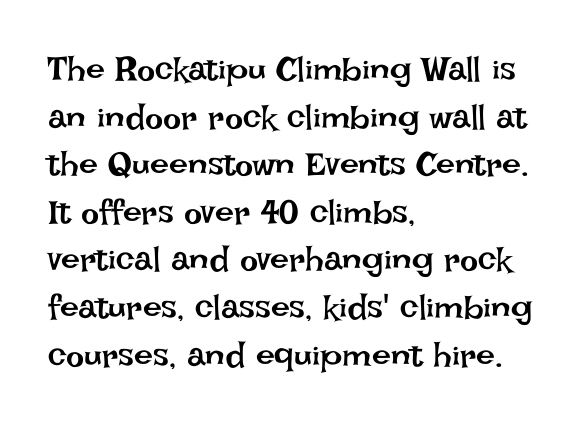
Regarding leading, the lines here are spaced in the standard way. Each row of text sits above clean, open space. Stem width sits at or under what a default text font uses. Spacing verdict: proportional, widths tailored to each character.
